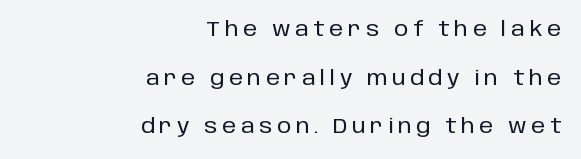
The letterforms stand isolated, each surrounded by extra space. Descender tails drop into unmarked territory. The rendering anchors every line to the right-hand side. Leading is clearly above the norm, producing a sparse column. This is the regular roman posture of the typeface.
